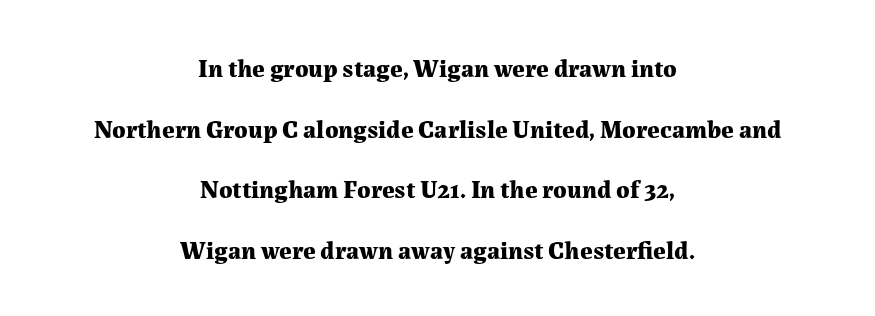
Q: Is the text bold? A: Yes.
Q: Is the text italic (slanted)? A: No, it is upright.
Q: Is the text underlined? A: No.
Q: How is the paragraph aligned? A: Centered.
Q: Is the spacing between letters normal or unusually wide? A: Normal.
Q: Is the spacing between lines tight, normal or loose? A: Loose.
